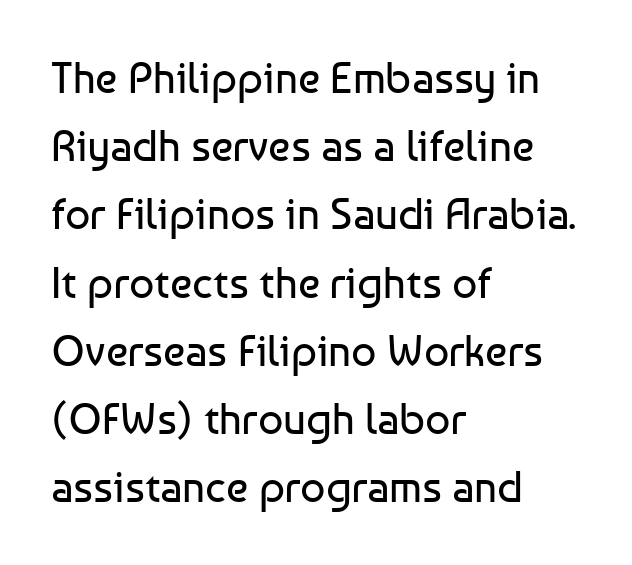
{"serif": "no", "italic": "no", "bold": "no", "weight": "regular", "width": "normal", "stroke_contrast": "low", "x_height": "medium", "monospaced": "no", "underline": "no", "align": "left", "line_spacing": "normal", "line_spacing_ratio": 1.55, "letter_spacing": "normal", "letter_spacing_em": 0.0, "glyph_px": 44}
